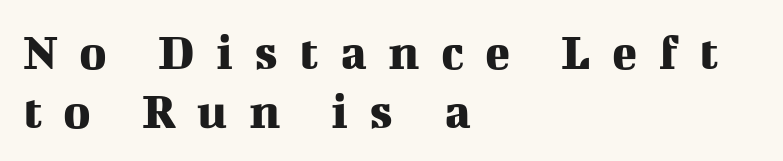
{"serif": "yes", "italic": "no", "width": "normal", "stroke_contrast": "medium", "x_height": "medium", "monospaced": "no", "underline": "no", "align": "left", "line_spacing": "tight", "line_spacing_ratio": 1.13, "letter_spacing": "wide", "letter_spacing_em": 0.41, "glyph_px": 52}
